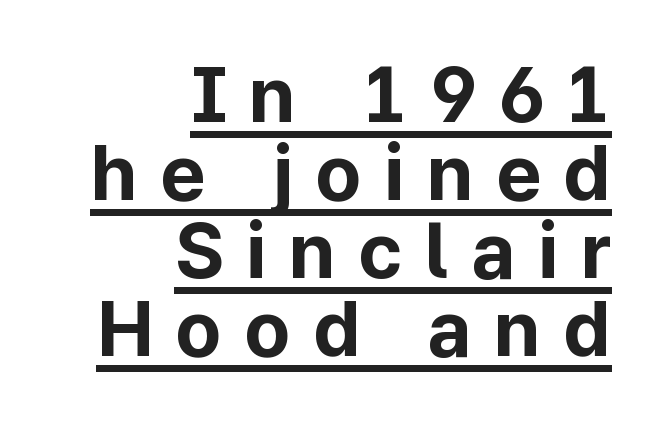
{"serif": "no", "italic": "no", "bold": "yes", "weight": "bold", "width": "normal", "stroke_contrast": "low", "x_height": "medium", "monospaced": "no", "underline": "yes", "align": "right", "line_spacing": "tight", "line_spacing_ratio": 1.0, "letter_spacing": "wide", "letter_spacing_em": 0.29, "glyph_px": 78}
